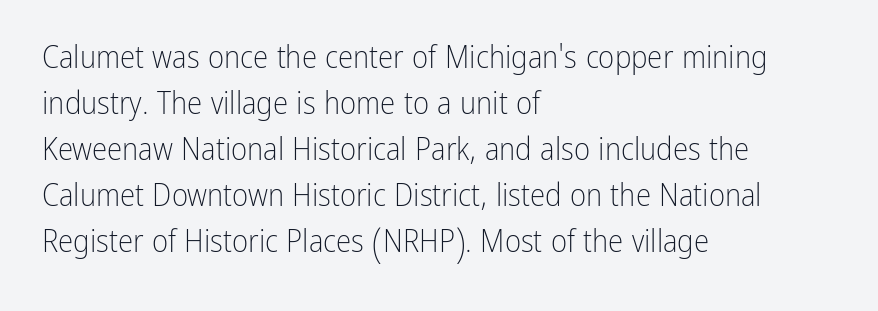
The image shows 31 px light, condensed sans-serif type, upright; set left-aligned, normal line spacing (1.48x), normal letter spacing, not underlined; low stroke contrast and a medium x-height.
